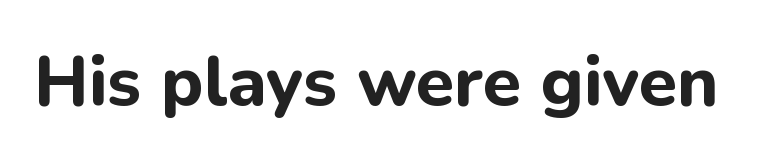
{"serif": "no", "italic": "no", "bold": "yes", "weight": "bold", "width": "normal", "stroke_contrast": "low", "x_height": "medium", "monospaced": "no", "underline": "no", "letter_spacing": "normal", "letter_spacing_em": 0.0, "glyph_px": 70}
